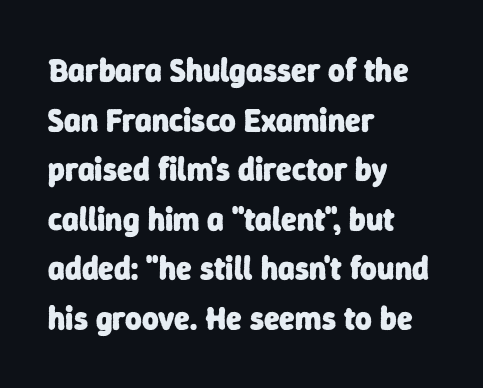
{"serif": "no", "bold": "yes", "weight": "heavy", "width": "normal", "stroke_contrast": "low", "x_height": "medium", "monospaced": "no", "underline": "no", "align": "left", "line_spacing": "normal", "line_spacing_ratio": 1.55, "letter_spacing": "normal", "letter_spacing_em": 0.0, "glyph_px": 32}
